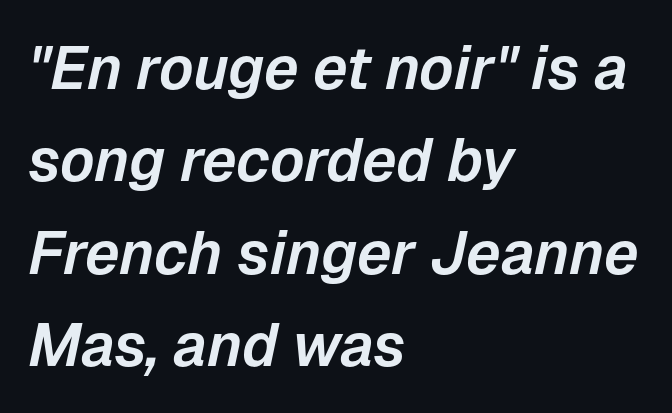
The line texture is even and compact thanks to regular tracking. Horizontal bands of white between lines are of average thickness. The passage shown is typed in a proportional face where columns would drift. A classic flush-left, rag-right setting is used for this passage. Characters are canted at an angle relative to the baseline's perpendicular. The foot of each line stays bare and open.
